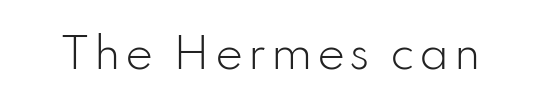
The image shows 42 px light sans-serif type, upright; set not underlined; low stroke contrast and a small x-height.
